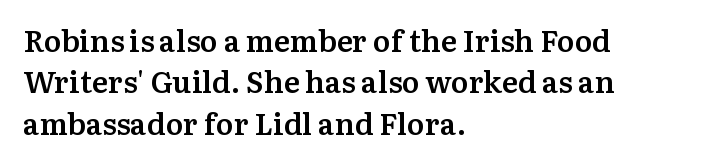
{"serif": "yes", "italic": "no", "bold": "semi", "weight": "semibold", "width": "normal", "stroke_contrast": "medium", "x_height": "medium", "monospaced": "no", "underline": "no", "align": "left", "line_spacing": "normal", "line_spacing_ratio": 1.38, "letter_spacing": "normal", "letter_spacing_em": 0.0, "glyph_px": 30}
